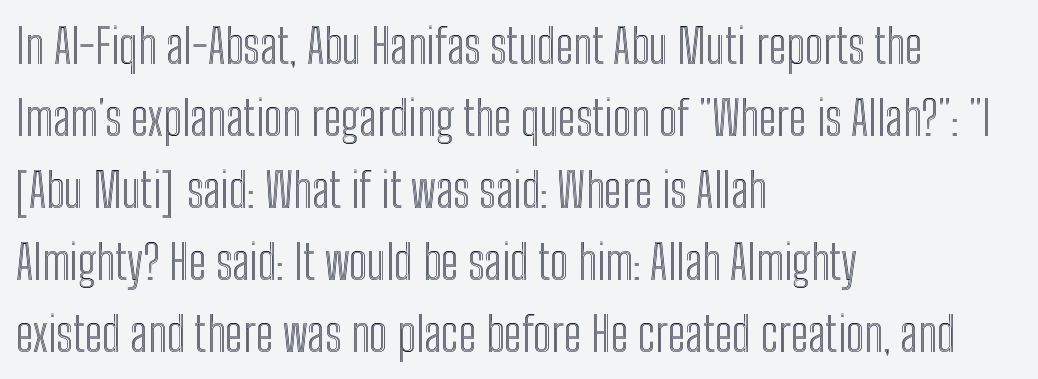
The image shows 48 px condensed type, upright; set left-aligned, normal line spacing (1.5x), normal letter spacing, not underlined; a medium x-height.
